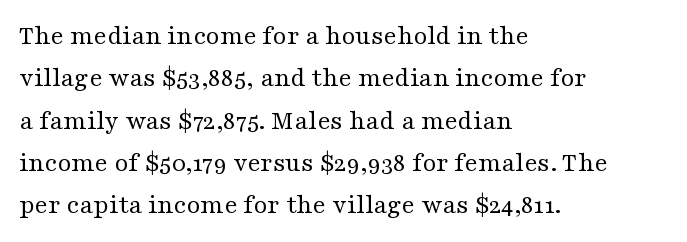
Q: Is the text bold? A: No.
Q: Is the text italic (slanted)? A: No, it is upright.
Q: Is the typeface a serif or a sans-serif typeface? A: Serif.
Q: Is the text underlined? A: No.
Q: How is the paragraph aligned? A: Left-aligned.
Q: Is the spacing between letters normal or unusually wide? A: Normal.
Q: Is the spacing between lines tight, normal or loose? A: Normal.
Q: Width (condensed, normal, or wide)? A: Wide.
Q: Stroke contrast? A: Medium.
Q: x-height? A: Medium.
Q: Monospaced? A: No.
